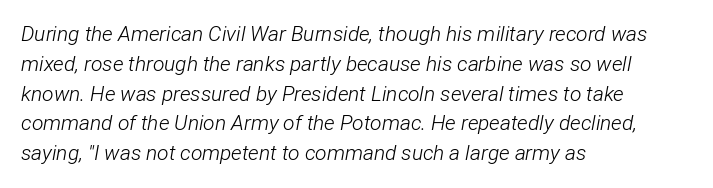
The image shows 21 px text type, italic (leaning right); set left-aligned, normal line spacing (1.42x), normal letter spacing, not underlined.
